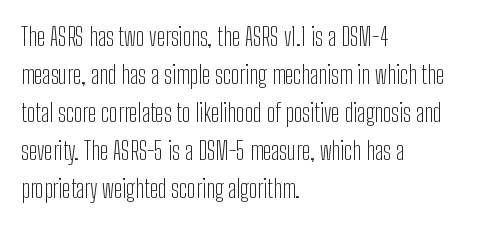
{"italic": "no", "bold": "no", "underline": "no", "align": "left", "line_spacing": "normal", "line_spacing_ratio": 1.52, "letter_spacing": "normal", "letter_spacing_em": 0.0, "glyph_px": 25}
